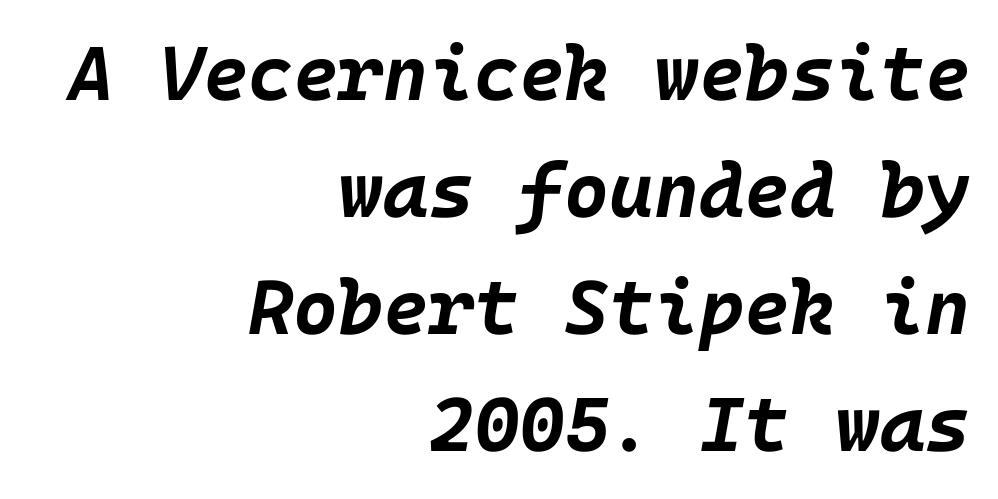
{"italic": "yes", "lean": "right", "slant_degrees": 10, "bold": "yes", "weight": "bold", "width": "normal", "stroke_contrast": "low", "x_height": "large", "underline": "no", "align": "right", "line_spacing": "normal", "line_spacing_ratio": 1.52, "letter_spacing": "normal", "letter_spacing_em": 0.0, "glyph_px": 77}
